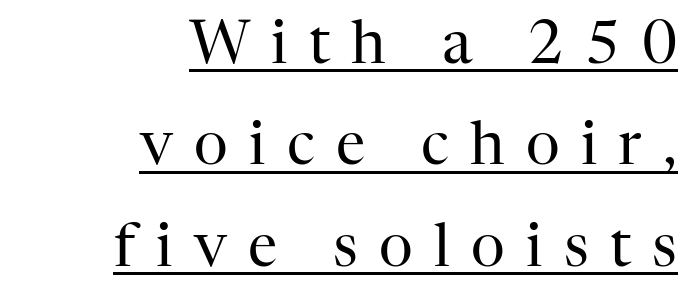
The image shows 59 px regular-weight serif type, upright; set right-aligned, line spacing 1.72x, unusually wide letter spacing (+0.36 em), underlined; high stroke contrast and a medium x-height.
